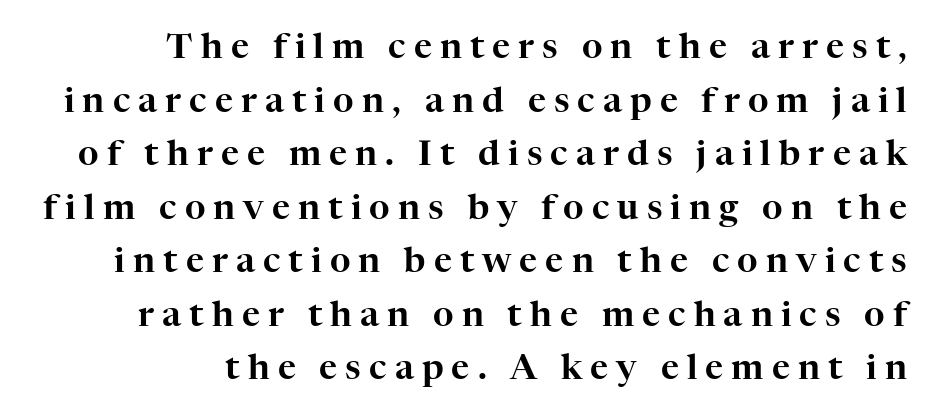
{"serif": "yes", "italic": "no", "width": "normal", "stroke_contrast": "high", "x_height": "medium", "monospaced": "no", "underline": "no", "align": "right", "line_spacing": "normal", "line_spacing_ratio": 1.53, "letter_spacing": "wide", "letter_spacing_em": 0.23, "glyph_px": 35}
